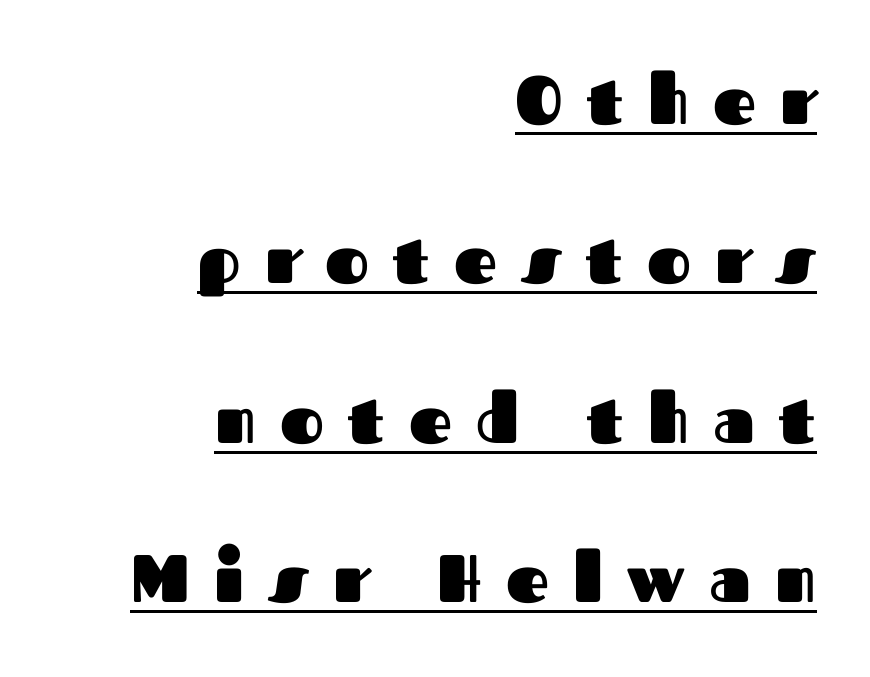
Q: Is the text bold? A: Yes.
Q: Is the text italic (slanted)? A: No, it is upright.
Q: Is the typeface a serif or a sans-serif typeface? A: Sans-serif.
Q: Is the text underlined? A: Yes.
Q: How is the paragraph aligned? A: Right-aligned.
Q: Is the spacing between letters normal or unusually wide? A: Unusually wide.
Q: Is the spacing between lines tight, normal or loose? A: Loose.
Q: Width (condensed, normal, or wide)? A: Normal.
Q: Stroke contrast? A: Medium.
Q: x-height? A: Medium.
Q: Monospaced? A: No.
